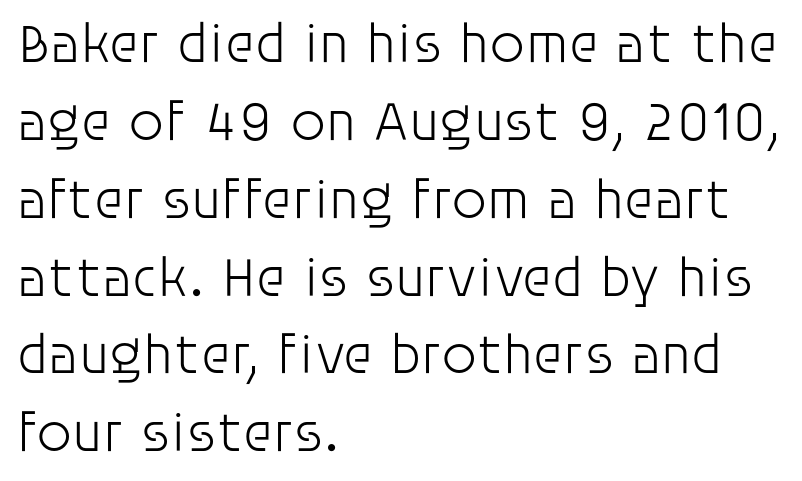
Weight: in the light-to-regular range. Lines of text with bare space underneath. The horizontal fit of the characters is conventional and even. Does the leading feel generous? No, just average. A student would call this left alignment; a typographer would say flush left, rag right. A typesetter would mark this as roman, not italic.
